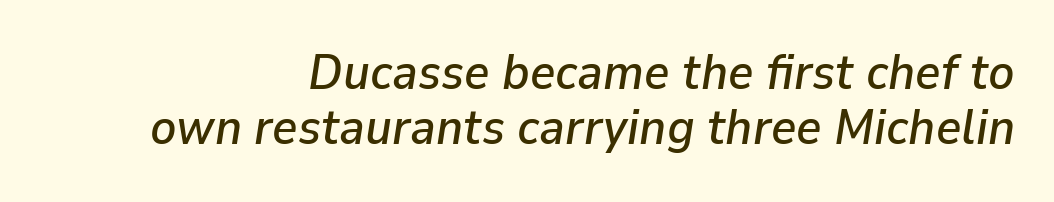
Q: Is the text italic (slanted)? A: Yes, it leans right by about 9 degrees.
Q: Is the text underlined? A: No.
Q: How is the paragraph aligned? A: Right-aligned.
Q: Is the spacing between letters normal or unusually wide? A: Normal.
Q: Is the spacing between lines tight, normal or loose? A: Tight.
Q: Width (condensed, normal, or wide)? A: Normal.
Q: Stroke contrast? A: Low.
Q: x-height? A: Medium.
Q: Monospaced? A: No.
